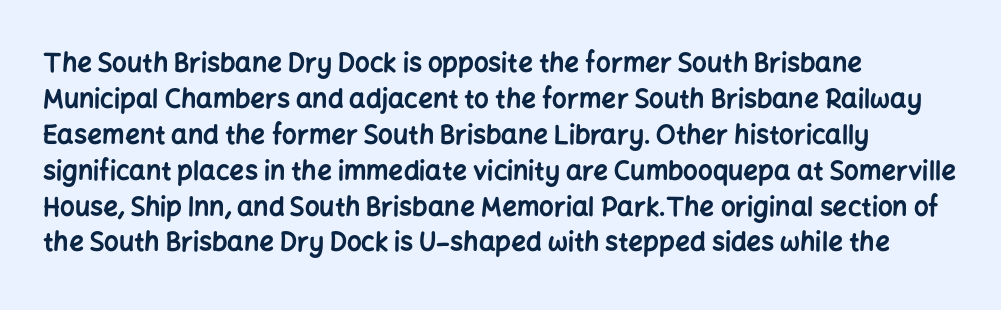
Weight: bold. Inter-character spacing is left at the font's built-in metrics. Check the space under the baseline: it is left empty. These lines sit exactly where default settings would place them. Compared with a centered layout, this one pins lines to the left instead.
